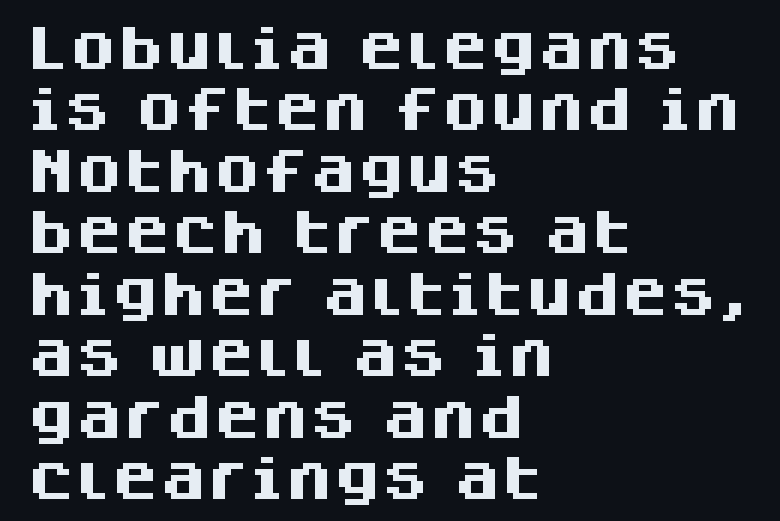
{"serif": "no", "italic": "no", "bold": "yes", "weight": "heavy", "width": "normal", "stroke_contrast": "medium", "x_height": "large", "monospaced": "no", "underline": "no", "align": "left", "line_spacing": "normal", "line_spacing_ratio": 1.28, "letter_spacing": "normal", "letter_spacing_em": 0.0, "glyph_px": 48}
